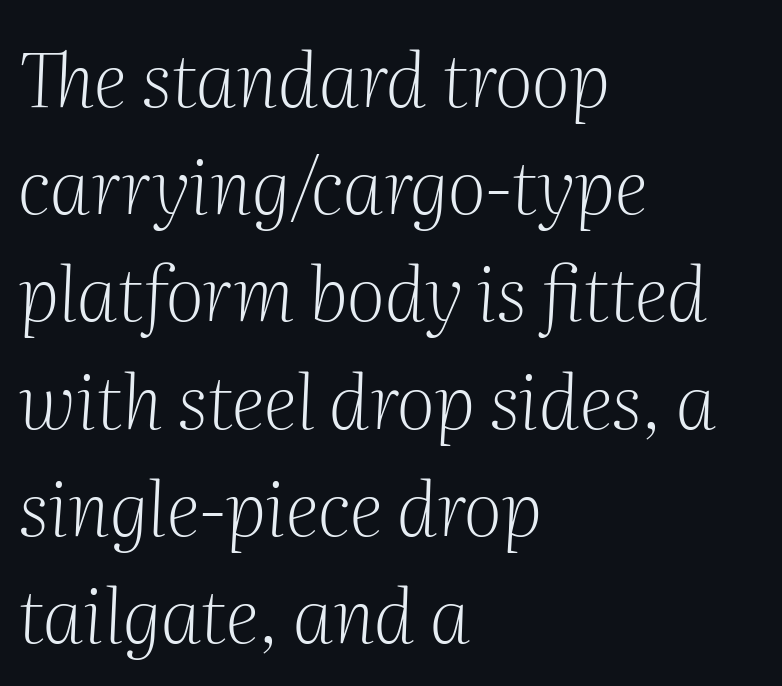
{"serif": "yes", "italic": "yes", "lean": "right", "slant_degrees": 2, "bold": "no", "weight": "light", "width": "normal", "stroke_contrast": "medium", "x_height": "medium", "monospaced": "no", "underline": "no", "align": "left", "line_spacing": "normal", "line_spacing_ratio": 1.43, "letter_spacing": "normal", "letter_spacing_em": 0.0, "glyph_px": 75}
